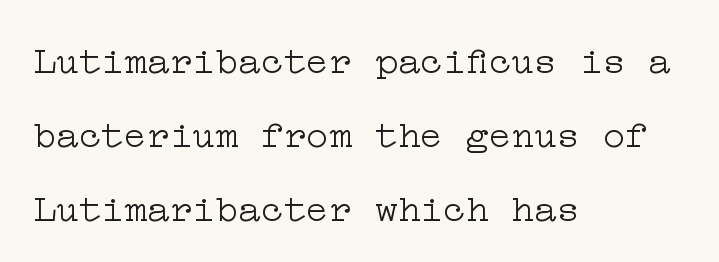
Standard letterfit; no display-style spreading of the glyphs. A bare baseline throughout the passage. Horizontally, the lines are justified to the leading edge only. The lettering stays uniformly vertical, giving the passage a roman look. The font sits on the lighter half of the weight spectrum, regular included.
